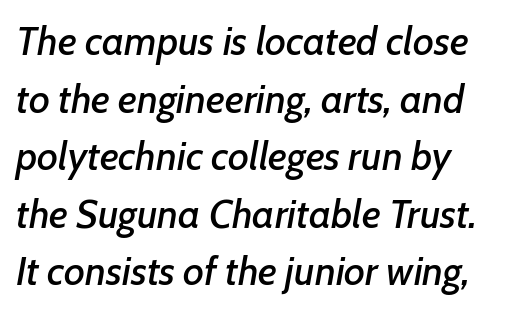
The image shows 40 px text type, italic (leaning right); set left-aligned, normal line spacing (1.44x), normal letter spacing, not underlined; low stroke contrast and a medium x-height.
